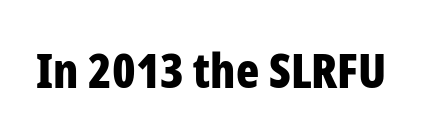
Compared with typical body copy, the letter spacing here is the same. These lines are composed in type without serifs. Chunky letters — that's bold for sure. Only glyphs here, with clear space below each row.
